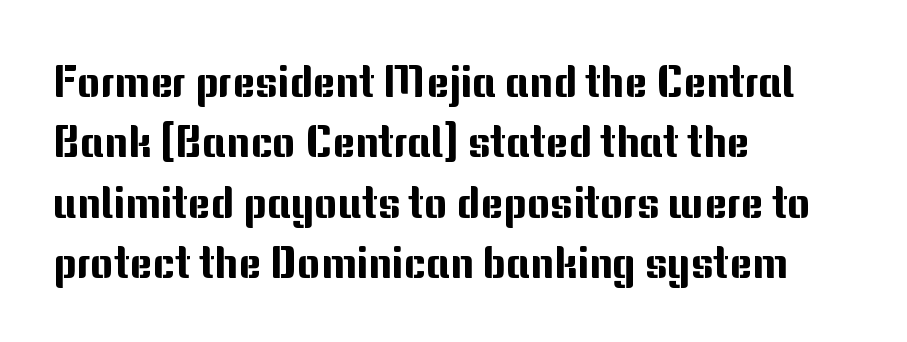
The image shows 44 px sans-serif type, upright; set left-aligned, normal line spacing (1.37x), normal letter spacing, not underlined; medium stroke contrast and a medium x-height.
